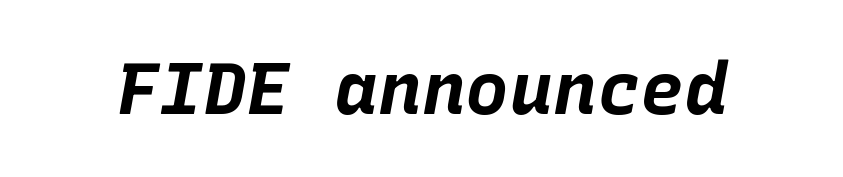
The image shows 73 px bold type, italic (leaning right), monospaced; set normal letter spacing, not underlined; low stroke contrast and a large x-height.
